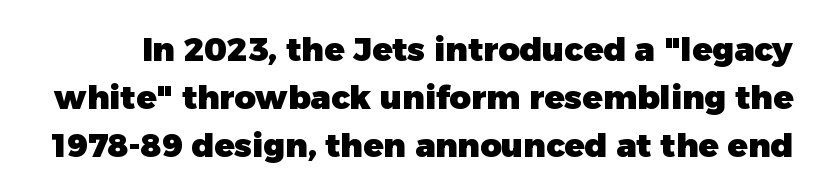
Italic? Not at all — the glyphs are vertical. These lines keep a tight, regular rhythm from letter to letter. These lines are rendered in a variable-pitch font. Beneath every word, the page is bare. Horizontal bands of white between lines are of average thickness.
